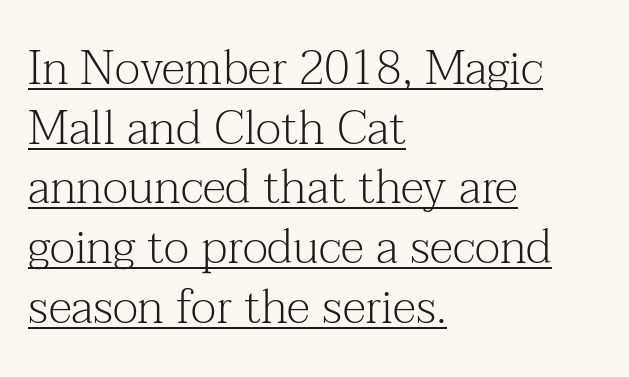
The horizontal fit of the characters is conventional and even. Layout note: lines flush left. Looks like regular typesetting: each glyph gets only the width it needs. Is the type heavy? It reads as light-to-regular instead.
